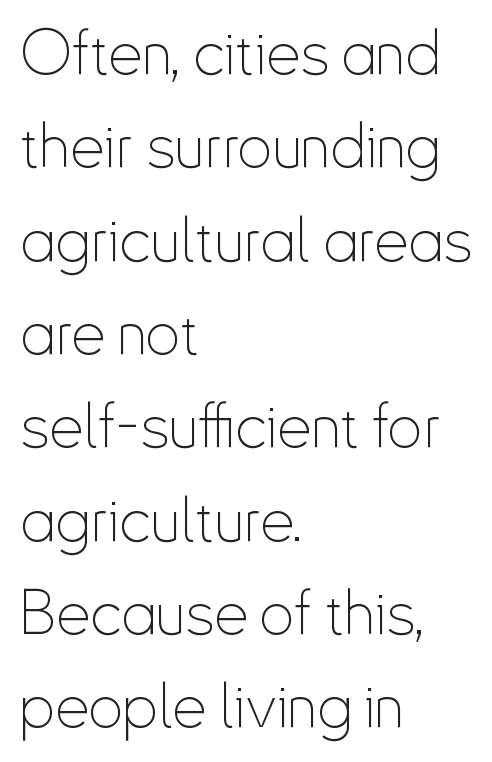
The face used here is a sans, in the tradition of grotesques and geometrics. Which margin do the lines hug? The left one — the right edge is uneven. The face looks like a standard text weight, possibly lighter. Descenders are the only things crossing below the line. These lines keep a tight, regular rhythm from letter to letter.
